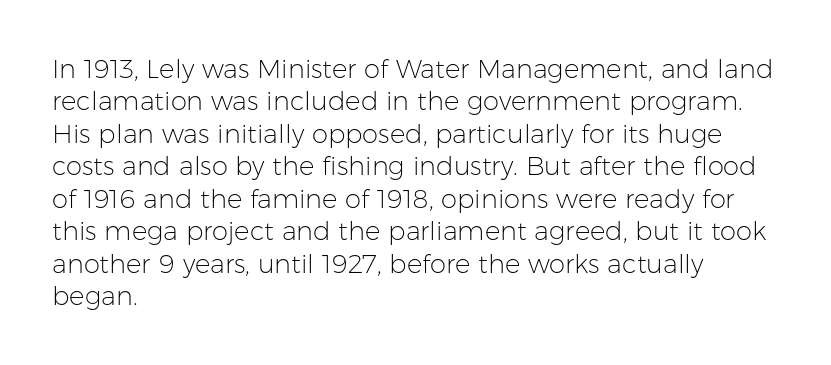
Q: Is the text bold? A: No.
Q: Is the text italic (slanted)? A: No, it is upright.
Q: Is the text underlined? A: No.
Q: How is the paragraph aligned? A: Left-aligned.
Q: Is the spacing between letters normal or unusually wide? A: Normal.
Q: Is the spacing between lines tight, normal or loose? A: Normal.
